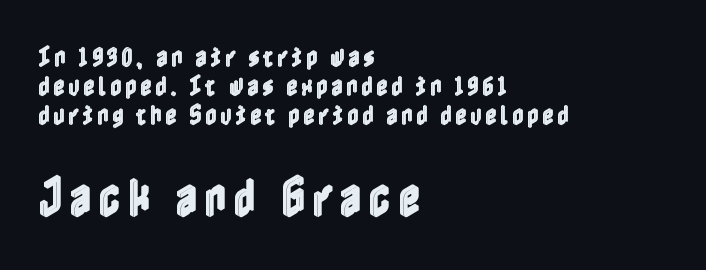
The image shows 43 px condensed type, upright; set left-aligned, normal line spacing (1.32x), not underlined; the second (bottom) block is 1.95x larger; a medium x-height.
